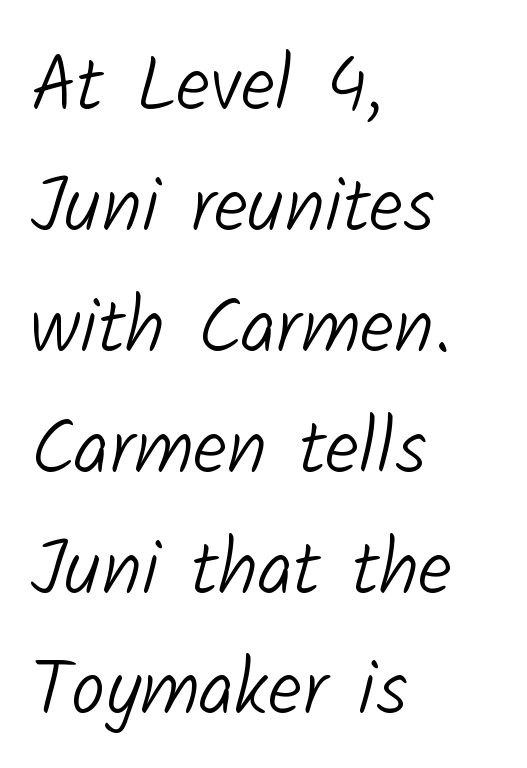
Note the varied advance widths — an 'i' is clearly narrower than an 'm'. Casual observation: everything's shoved over to the left. Is this a sans? Yes — the strokes have no serifs. A typesetter would call this zero additional tracking. Notice how descenders clear the ascenders below comfortably — that's standard leading.
